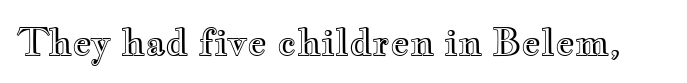
{"italic": "no", "width": "wide", "x_height": "small", "monospaced": "no", "underline": "no", "letter_spacing": "normal", "letter_spacing_em": 0.0, "glyph_px": 37}
